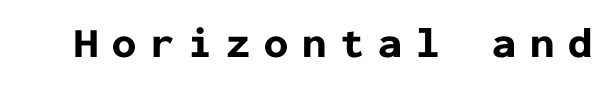
{"serif": "no", "italic": "no", "bold": "yes", "weight": "bold", "width": "normal", "stroke_contrast": "low", "x_height": "medium", "monospaced": "yes", "underline": "no", "letter_spacing": "wide", "letter_spacing_em": 0.32, "glyph_px": 43}
